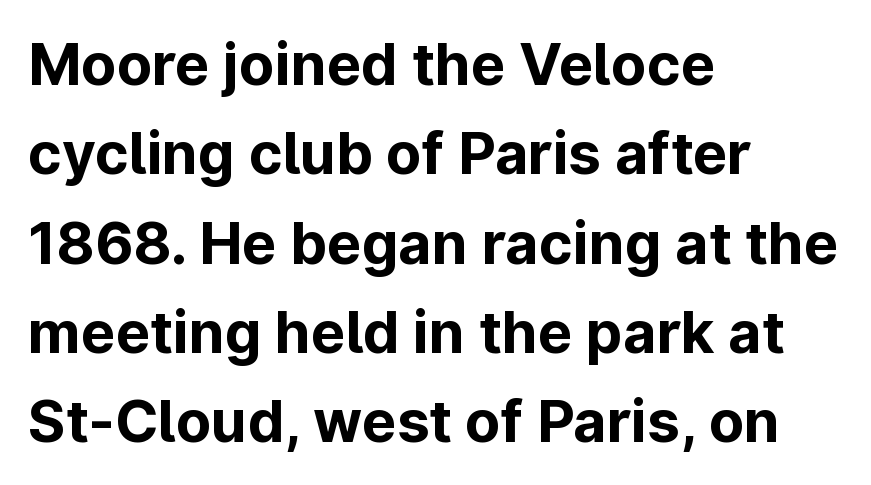
Q: Is the text bold? A: Yes.
Q: Is the text italic (slanted)? A: No, it is upright.
Q: Is the typeface a serif or a sans-serif typeface? A: Sans-serif.
Q: Is the text underlined? A: No.
Q: How is the paragraph aligned? A: Left-aligned.
Q: Is the spacing between letters normal or unusually wide? A: Normal.
Q: Is the spacing between lines tight, normal or loose? A: Normal.
Q: Width (condensed, normal, or wide)? A: Normal.
Q: Stroke contrast? A: Low.
Q: x-height? A: Medium.
Q: Monospaced? A: No.
